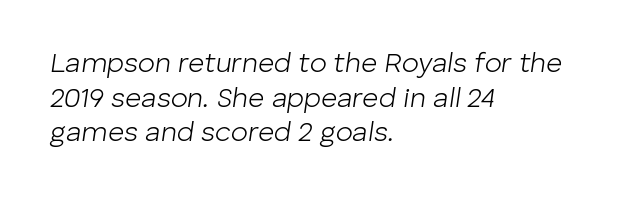
The image shows 28 px light type, italic (leaning right); set left-aligned, line spacing 1.24x, normal letter spacing, not underlined; low stroke contrast and a medium x-height.
